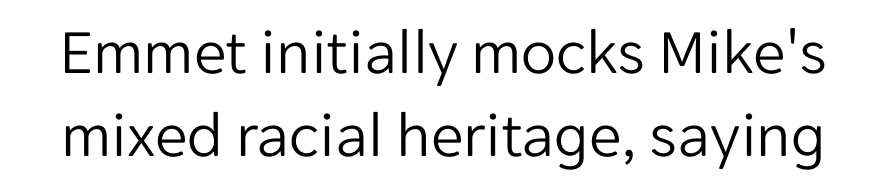
{"serif": "no", "italic": "no", "bold": "no", "weight": "light", "width": "normal", "stroke_contrast": "low", "x_height": "medium", "monospaced": "no", "underline": "no", "line_spacing": "normal", "line_spacing_ratio": 1.27, "letter_spacing": "normal", "letter_spacing_em": 0.0, "glyph_px": 65}
